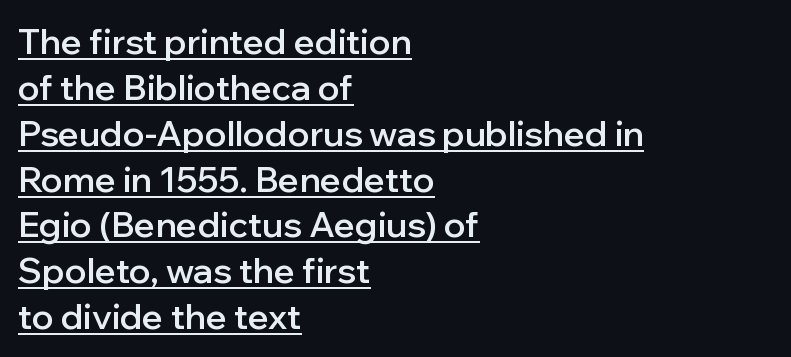
Q: Is the text bold? A: Semi-bold.
Q: Is the text italic (slanted)? A: No, it is upright.
Q: Is the typeface a serif or a sans-serif typeface? A: Sans-serif.
Q: Is the text underlined? A: Yes.
Q: How is the paragraph aligned? A: Left-aligned.
Q: Is the spacing between letters normal or unusually wide? A: Normal.
Q: Is the spacing between lines tight, normal or loose? A: Normal.
Q: Width (condensed, normal, or wide)? A: Normal.
Q: Stroke contrast? A: Low.
Q: x-height? A: Medium.
Q: Monospaced? A: No.
